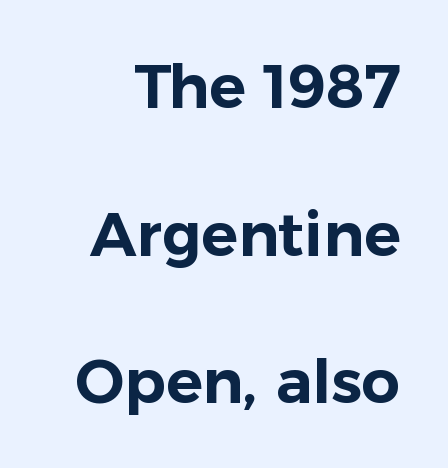
Q: Is the text italic (slanted)? A: No, it is upright.
Q: Is the typeface a serif or a sans-serif typeface? A: Sans-serif.
Q: Is the text underlined? A: No.
Q: Is the spacing between letters normal or unusually wide? A: Normal.
Q: Is the spacing between lines tight, normal or loose? A: Loose.
Q: Width (condensed, normal, or wide)? A: Normal.
Q: Stroke contrast? A: Low.
Q: x-height? A: Medium.
Q: Monospaced? A: No.
